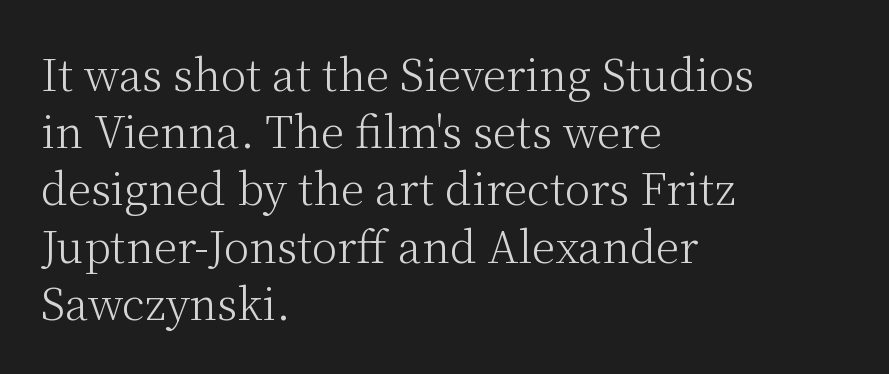
{"serif": "yes", "italic": "no", "bold": "no", "weight": "light", "width": "normal", "stroke_contrast": "medium", "x_height": "medium", "monospaced": "no", "underline": "no", "align": "left", "line_spacing": "normal", "line_spacing_ratio": 1.33, "letter_spacing": "normal", "letter_spacing_em": 0.0, "glyph_px": 43}
